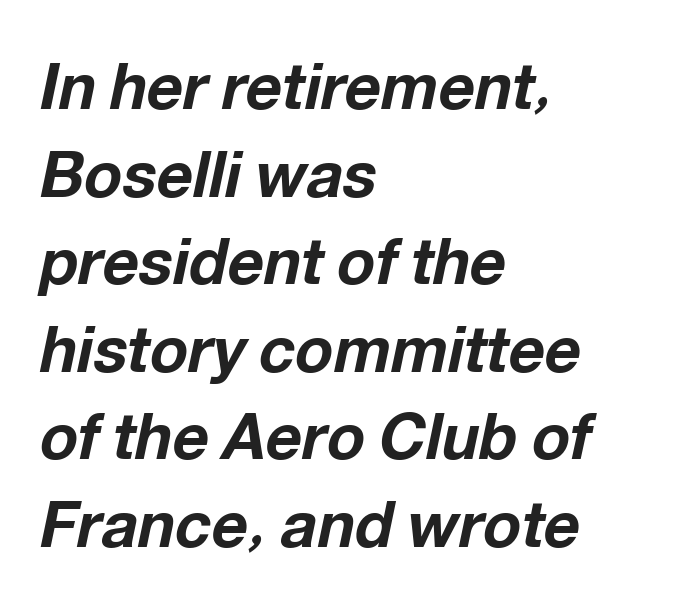
The image shows 63 px bold type, italic (leaning right); set left-aligned, normal line spacing (1.39x), normal letter spacing, not underlined; low stroke contrast and a medium x-height.
